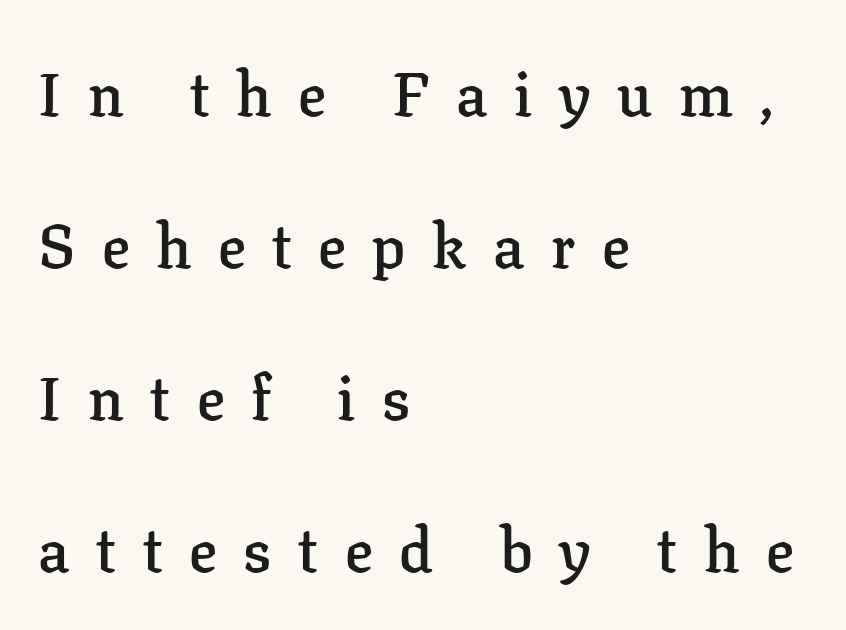
{"serif": "yes", "italic": "no", "bold": "semi", "weight": "semibold", "width": "normal", "stroke_contrast": "low", "x_height": "medium", "monospaced": "no", "underline": "no", "align": "left", "line_spacing": "loose", "line_spacing_ratio": 2.45, "letter_spacing": "wide", "letter_spacing_em": 0.43, "glyph_px": 62}
